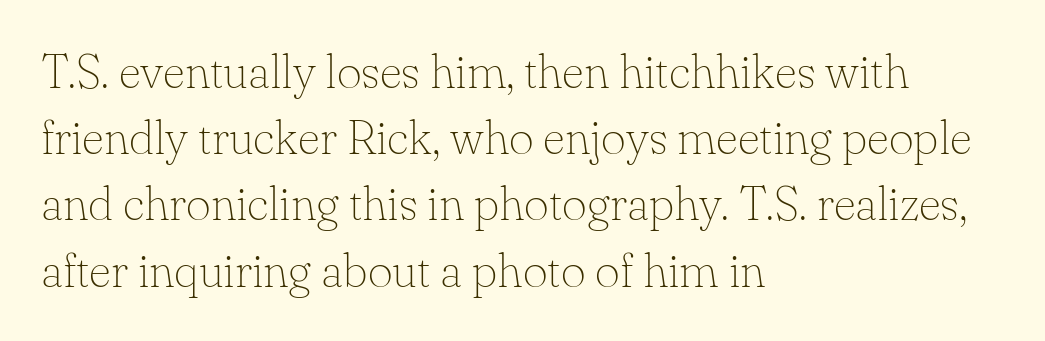
The image shows 48 px thin serif type, upright; set left-aligned, normal line spacing (1.38x), normal letter spacing, not underlined; low stroke contrast and a small x-height.
